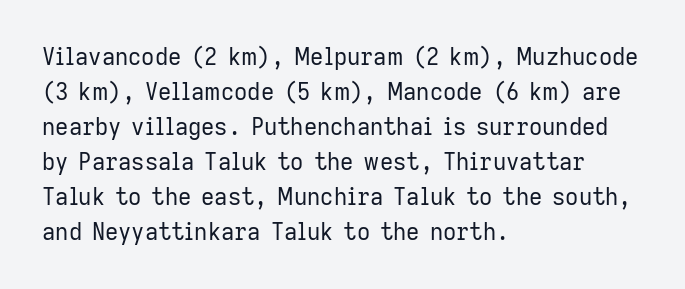
{"italic": "no", "bold": "no", "underline": "no", "align": "left", "line_spacing": "normal", "line_spacing_ratio": 1.52, "letter_spacing": "normal", "letter_spacing_em": 0.0, "glyph_px": 23}
